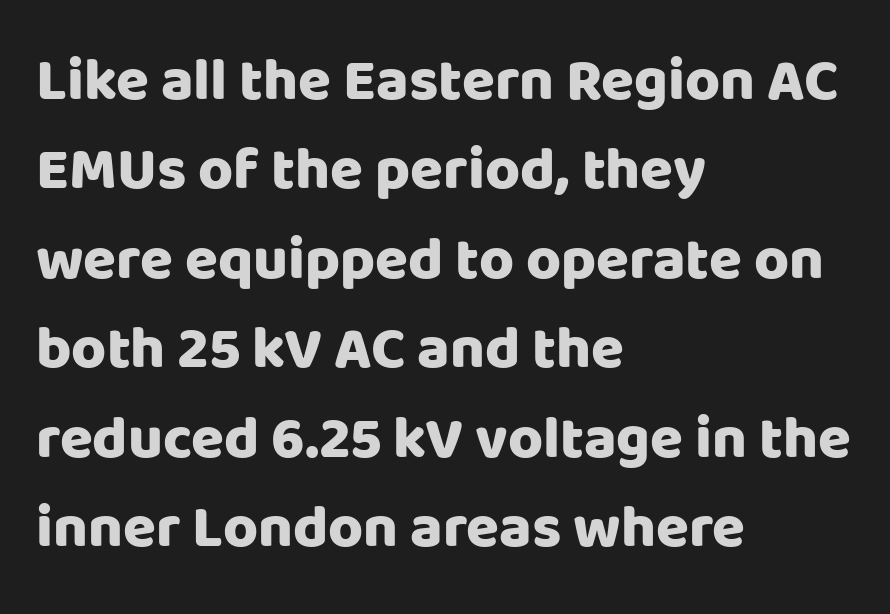
Q: Is the text bold? A: Yes.
Q: Is the text italic (slanted)? A: No, it is upright.
Q: Is the typeface a serif or a sans-serif typeface? A: Sans-serif.
Q: Is the text underlined? A: No.
Q: How is the paragraph aligned? A: Left-aligned.
Q: Is the spacing between letters normal or unusually wide? A: Normal.
Q: Is the spacing between lines tight, normal or loose? A: Normal.
Q: Width (condensed, normal, or wide)? A: Normal.
Q: Stroke contrast? A: Low.
Q: x-height? A: Large.
Q: Monospaced? A: No.
